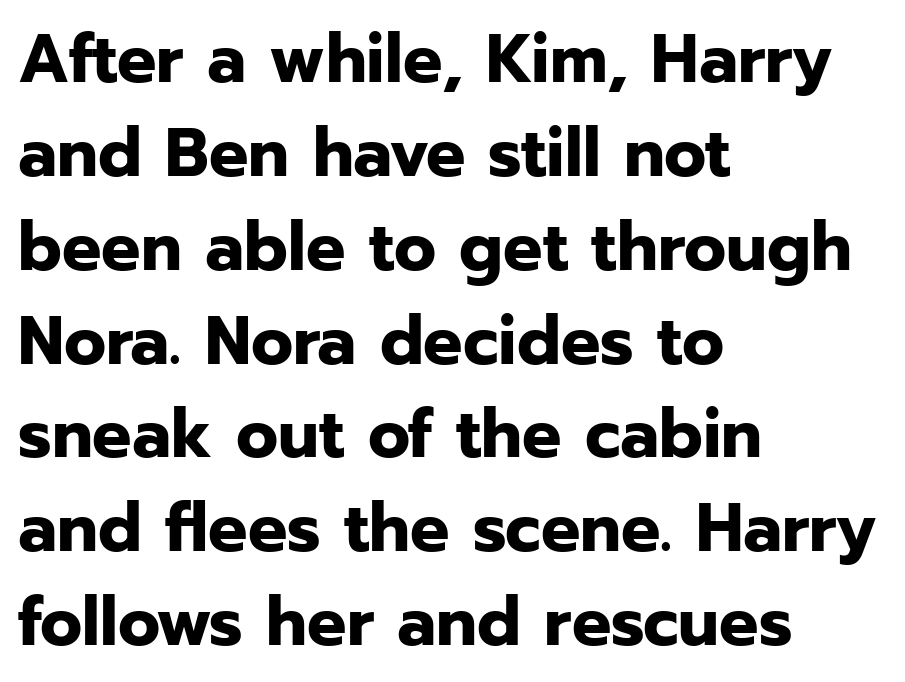
{"serif": "no", "italic": "no", "bold": "yes", "weight": "bold", "width": "normal", "stroke_contrast": "low", "x_height": "medium", "monospaced": "no", "underline": "no", "align": "left", "line_spacing": "normal", "line_spacing_ratio": 1.36, "letter_spacing": "normal", "letter_spacing_em": 0.0, "glyph_px": 69}
